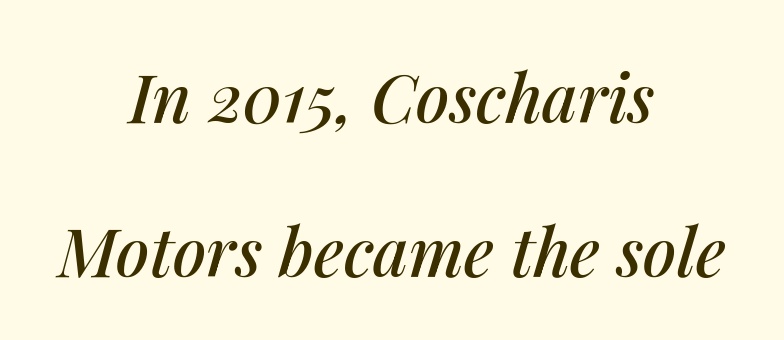
The image shows 67 px text type, italic (leaning right); set centered, loose line spacing (2.3x), normal letter spacing, not underlined; medium stroke contrast and a medium x-height.
